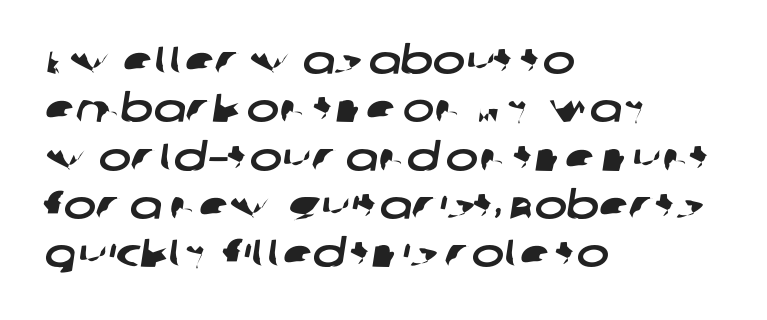
{"serif": "no", "width": "wide", "stroke_contrast": "low", "x_height": "large", "monospaced": "no", "underline": "no", "align": "left", "line_spacing_ratio": 1.24, "letter_spacing": "normal", "letter_spacing_em": 0.0, "glyph_px": 39}
